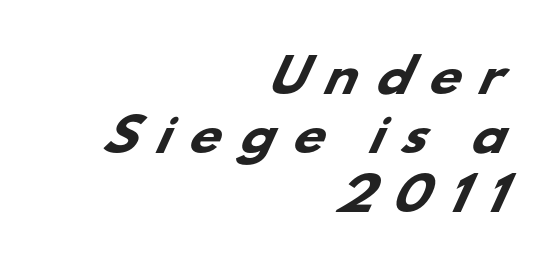
The image shows 45 px heavy, wide sans-serif type; set right-aligned, normal line spacing (1.31x), unusually wide letter spacing (+0.38 em), not underlined; low stroke contrast and a small x-height.
